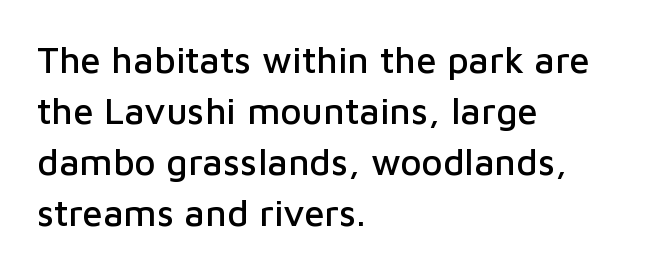
{"serif": "no", "italic": "no", "width": "normal", "stroke_contrast": "low", "x_height": "medium", "monospaced": "no", "underline": "no", "align": "left", "line_spacing": "normal", "line_spacing_ratio": 1.38, "letter_spacing": "normal", "letter_spacing_em": 0.0, "glyph_px": 37}
